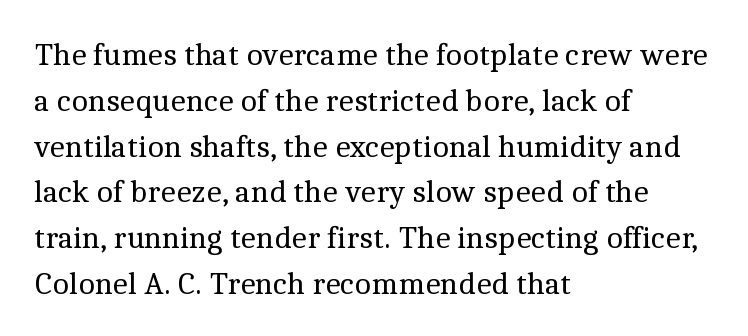
The image shows 32 px regular-weight serif type, upright; set left-aligned, normal line spacing (1.43x), normal letter spacing, not underlined; a medium x-height.
